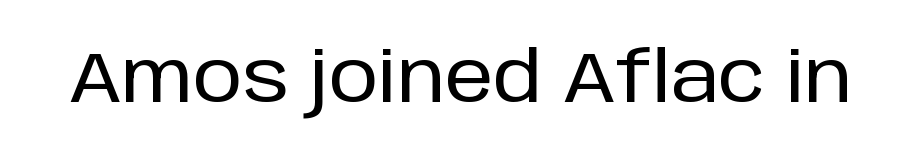
{"serif": "no", "italic": "no", "width": "normal", "stroke_contrast": "low", "x_height": "large", "monospaced": "no", "underline": "no", "letter_spacing": "normal", "letter_spacing_em": 0.0, "glyph_px": 70}
